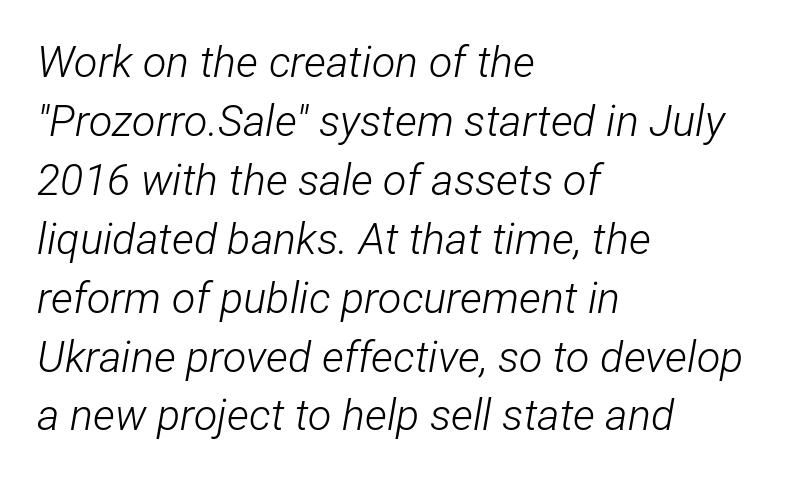
Q: Is the text bold? A: No.
Q: Is the text italic (slanted)? A: Yes, it leans right by about 12 degrees.
Q: Is the text underlined? A: No.
Q: How is the paragraph aligned? A: Left-aligned.
Q: Is the spacing between letters normal or unusually wide? A: Normal.
Q: Is the spacing between lines tight, normal or loose? A: Normal.
Q: Width (condensed, normal, or wide)? A: Condensed.
Q: Stroke contrast? A: Low.
Q: x-height? A: Medium.
Q: Monospaced? A: No.
